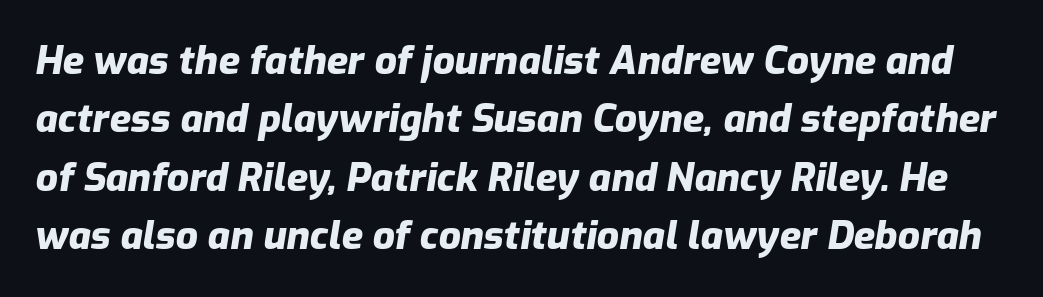
{"italic": "yes", "lean": "right", "slant_degrees": 9, "bold": "yes", "weight": "heavy", "width": "normal", "stroke_contrast": "low", "x_height": "medium", "monospaced": "no", "underline": "no", "line_spacing": "normal", "line_spacing_ratio": 1.5, "letter_spacing": "normal", "letter_spacing_em": 0.0, "glyph_px": 39}
